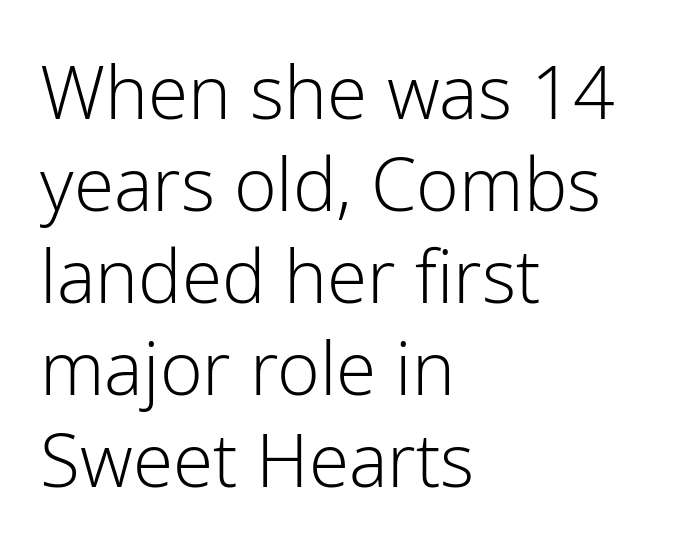
{"serif": "no", "italic": "no", "bold": "no", "weight": "light", "width": "normal", "stroke_contrast": "low", "x_height": "medium", "monospaced": "no", "underline": "no", "align": "left", "line_spacing": "normal", "line_spacing_ratio": 1.26, "letter_spacing": "normal", "letter_spacing_em": 0.0, "glyph_px": 73}
